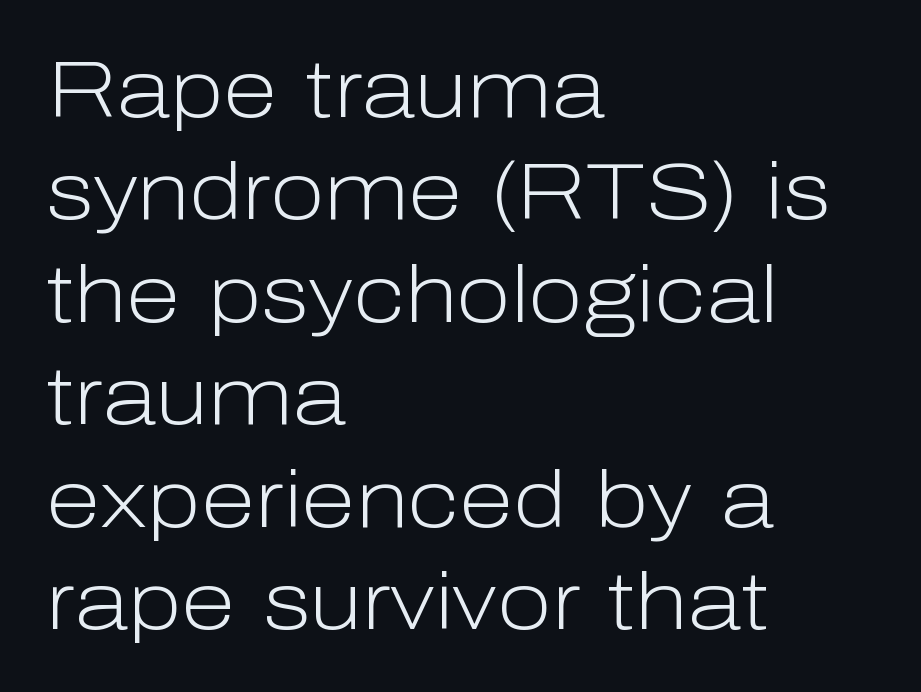
The image shows 80 px light sans-serif type, upright; set left-aligned, normal line spacing (1.28x), normal letter spacing, not underlined; low stroke contrast and a medium x-height.
